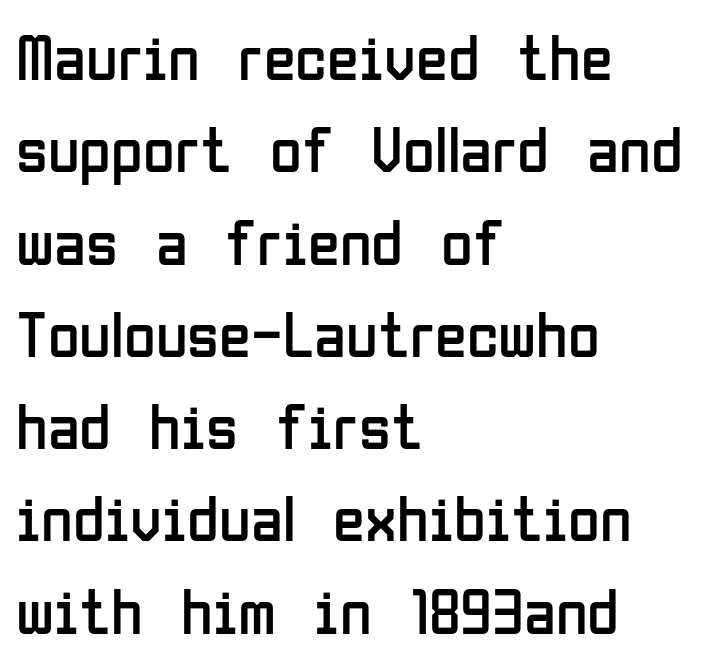
{"serif": "no", "italic": "no", "bold": "no", "weight": "regular", "width": "condensed", "stroke_contrast": "low", "x_height": "medium", "monospaced": "no", "underline": "no", "align": "left", "line_spacing": "normal", "line_spacing_ratio": 1.42, "letter_spacing": "normal", "letter_spacing_em": 0.0, "glyph_px": 65}
